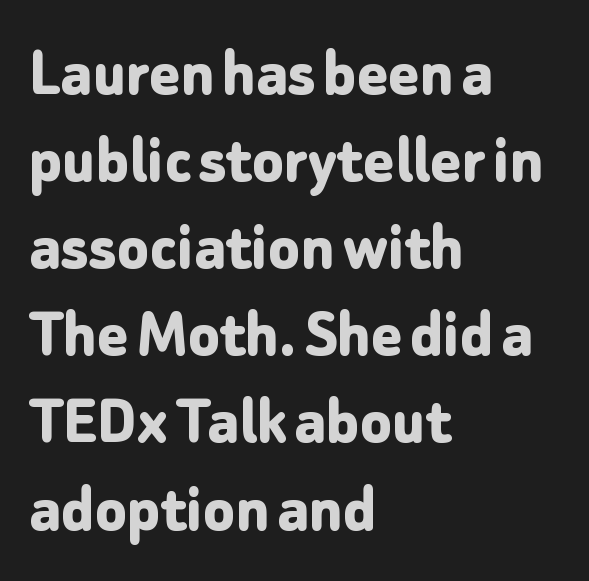
Notice how thick the strokes are: this is what a full bold looks like. The passage shown is typed in a proportional face where columns would drift. The specimen omits any rule beneath the text block's lines. Ascenders rise straight up at ninety degrees. The passage is arranged the way most books set body copy — flush left.
